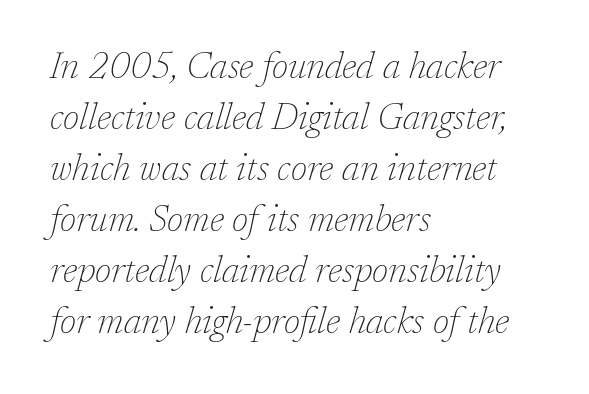
Spacing between characters is what you'd get straight out of the box. Serifs: yes, visible at the terminals of the letterforms. Honestly, the row spacing looks completely unremarkable. Plain, unruled lines of type. An italicized treatment has been applied to the whole sample. Is the stroke heavy? The answer is a plain regular-or-lighter.
